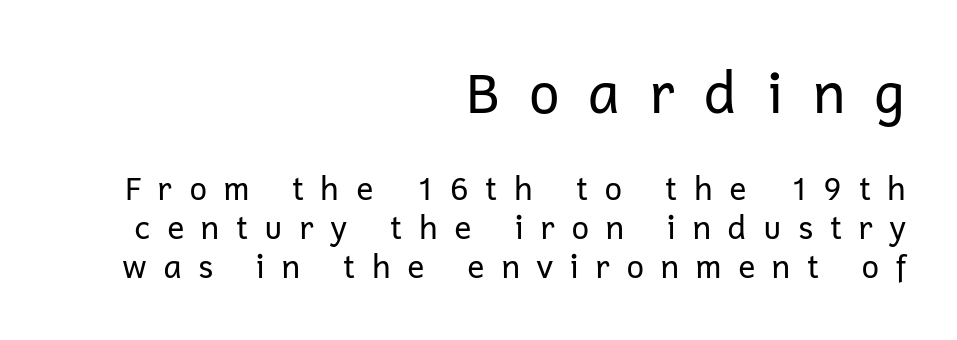
{"serif": "no", "italic": "no", "bold": "no", "weight": "regular", "width": "normal", "stroke_contrast": "low", "x_height": "medium", "monospaced": "no", "underline": "no", "align": "right", "line_spacing_ratio": 1.23, "letter_spacing": "wide", "letter_spacing_em": 0.49, "larger_block": "first", "size_ratio": 1.75, "glyph_px": 56}
